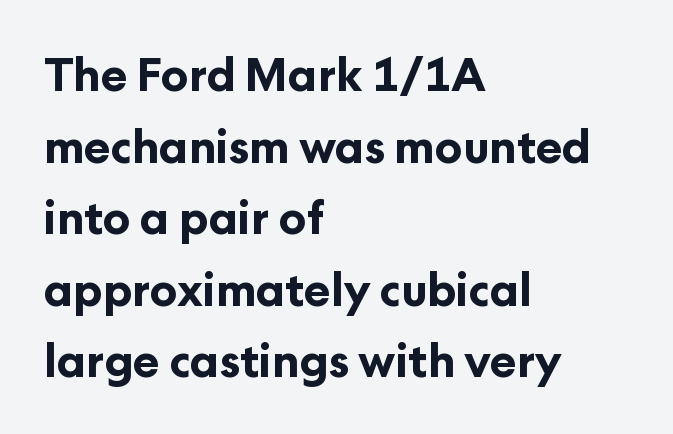
The image shows 45 px bold sans-serif type, upright; set left-aligned, normal line spacing (1.59x), normal letter spacing, not underlined; low stroke contrast and a medium x-height.
